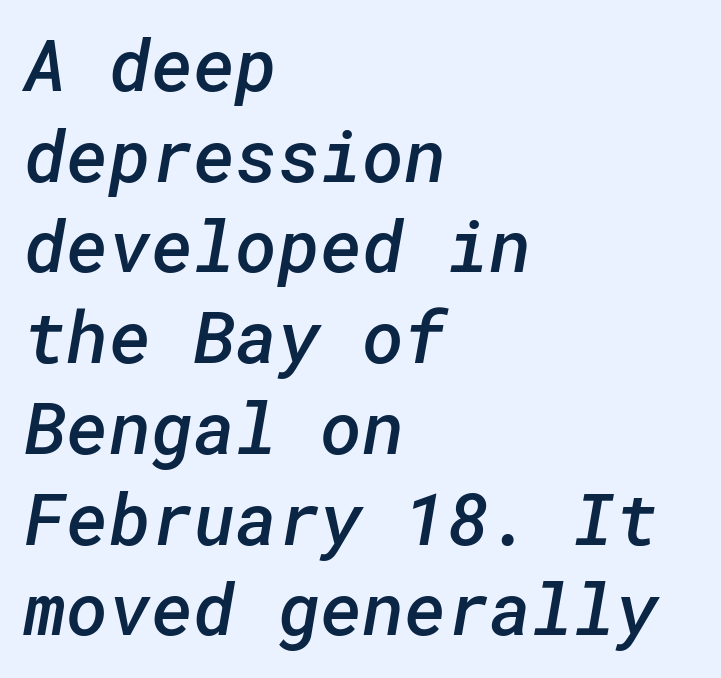
The image shows 72 px semibold sans-serif type; set left-aligned, normal line spacing (1.26x), normal letter spacing, not underlined; low stroke contrast and a medium x-height.
